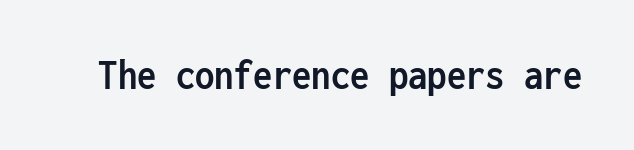
The image shows 43 px semibold, condensed sans-serif type, upright, monospaced; set normal letter spacing, not underlined; low stroke contrast and a medium x-height.
